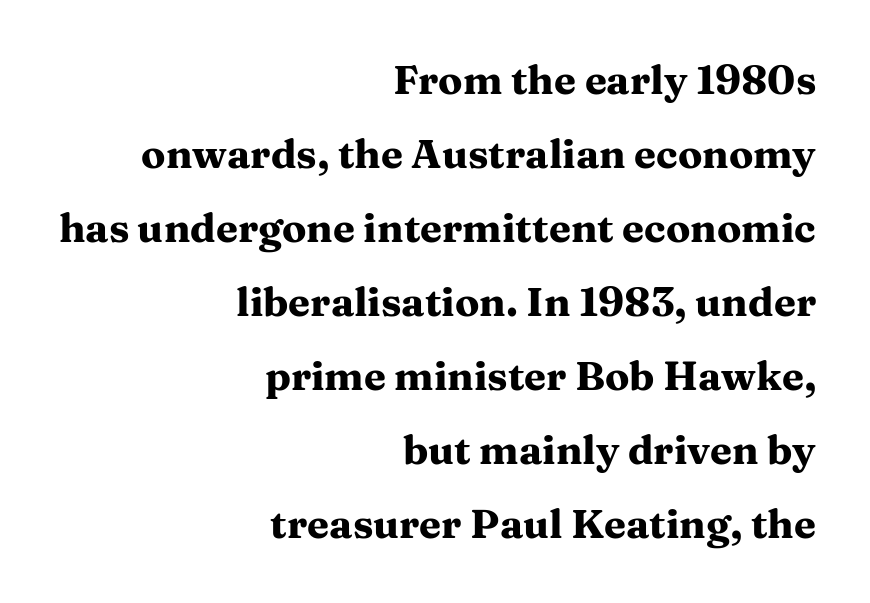
Q: Is the text bold? A: Yes.
Q: Is the text italic (slanted)? A: No, it is upright.
Q: Is the typeface a serif or a sans-serif typeface? A: Serif.
Q: Is the text underlined? A: No.
Q: How is the paragraph aligned? A: Right-aligned.
Q: Is the spacing between letters normal or unusually wide? A: Normal.
Q: Width (condensed, normal, or wide)? A: Wide.
Q: Stroke contrast? A: Medium.
Q: x-height? A: Medium.
Q: Monospaced? A: No.
